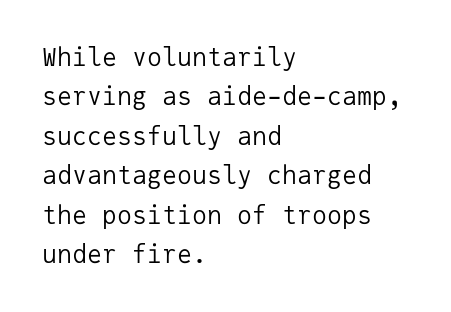
This block has exactly the height ordinary leading produces. Heft: none added — not bold. The face used here is rendered with its standard letterfit. Horizontally, the lines are justified to the leading edge only.
